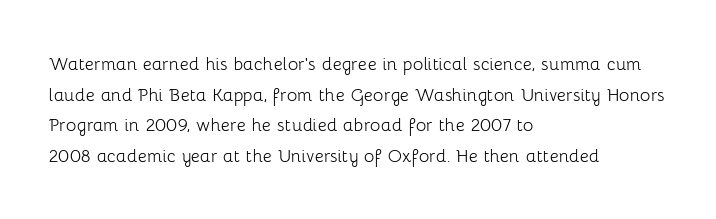
Here the glyphs are tracked normally, forming tight word shapes. This sample keeps an unexceptional amount of space between lines. Every character sits straight up, as roman type does. Each stroke keeps to a modest, everyday thickness or less. This rendering uses left alignment, leaving the right contour irregular. Descenders are the only things crossing below the line.
